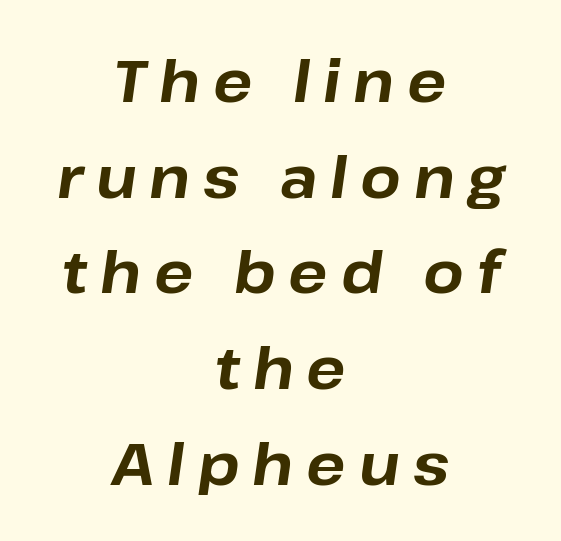
How would I describe the line gaps? Plain and ordinary. In CSS terms this would be text-align: center. Is this a fixed-width face? No — the glyphs have proportional, varying widths. This sample uses expanded letter spacing, leaving extra air between glyphs. Type without underlining.
